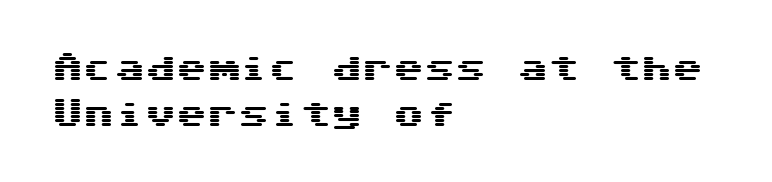
Each new line begins a customary step beneath the previous one. Observe the absence of serifs on each vertical stroke in this sample. These lines are set flush left with a ragged right edge. The passage shown is typed in a monospace face where columns stay perfectly aligned. The line texture is even and compact thanks to regular tracking.
